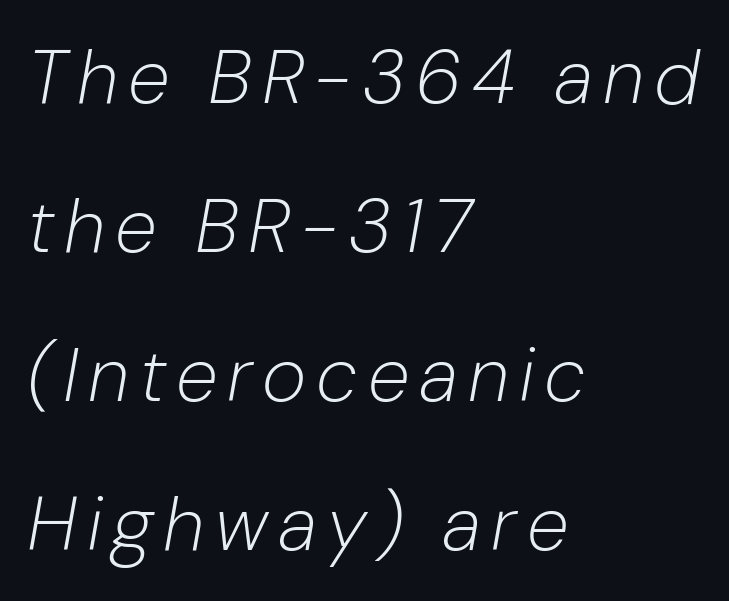
The image shows 76 px light type, italic (leaning right); set left-aligned, loose line spacing (1.96x), not underlined; low stroke contrast and a medium x-height.
